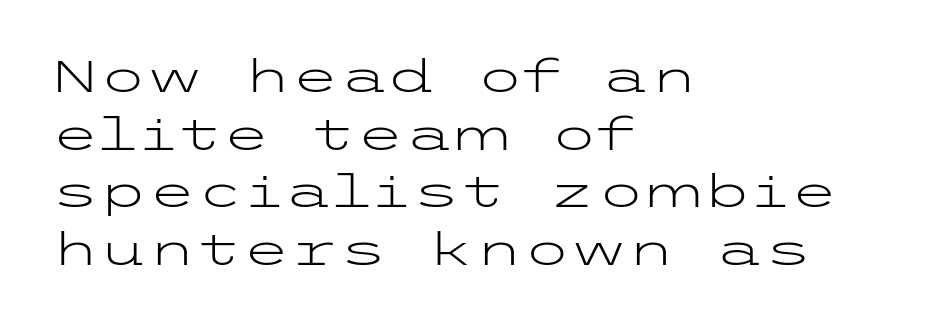
{"serif": "no", "italic": "no", "bold": "no", "weight": "light", "width": "wide", "stroke_contrast": "low", "x_height": "medium", "underline": "no", "align": "left", "line_spacing": "normal", "line_spacing_ratio": 1.31, "letter_spacing": "normal", "letter_spacing_em": 0.0, "glyph_px": 44}
